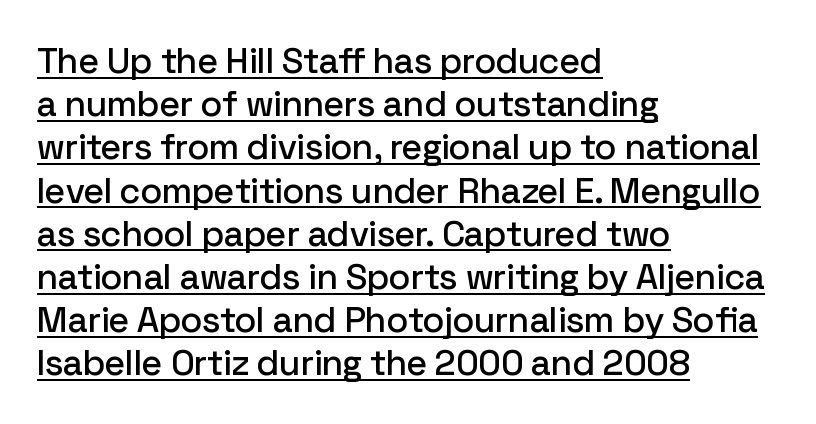
Q: Is the text italic (slanted)? A: No, it is upright.
Q: Is the typeface a serif or a sans-serif typeface? A: Sans-serif.
Q: Is the text underlined? A: Yes.
Q: How is the paragraph aligned? A: Left-aligned.
Q: Is the spacing between letters normal or unusually wide? A: Normal.
Q: Width (condensed, normal, or wide)? A: Normal.
Q: Stroke contrast? A: Low.
Q: x-height? A: Medium.
Q: Monospaced? A: No.
